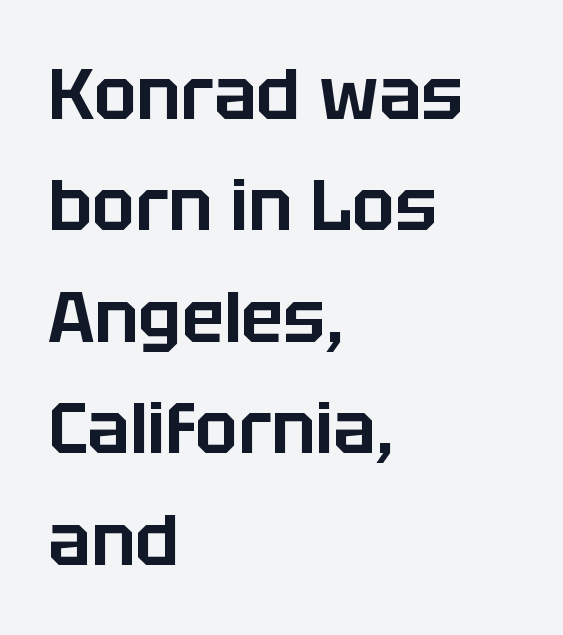
This sample uses an upright cut, with every glyph sitting square on the baseline. Stroke terminals: plain, sans-serif. Character widths vary here, with narrow letters taking less room than wide ones. Regular leading. Left-aligned paragraph, ragged on the right. Bare-footed words on every line.
